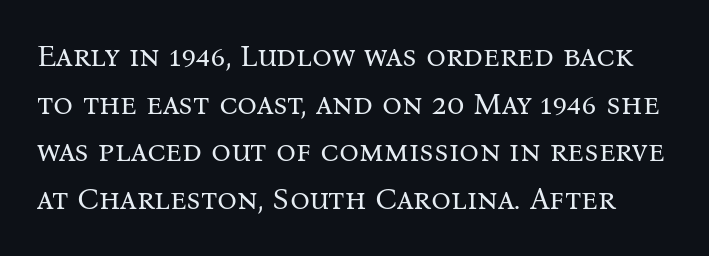
Q: Is the text bold? A: No.
Q: Is the text italic (slanted)? A: No, it is upright.
Q: Is the typeface a serif or a sans-serif typeface? A: Serif.
Q: Is the text underlined? A: No.
Q: Is the spacing between letters normal or unusually wide? A: Normal.
Q: Is the spacing between lines tight, normal or loose? A: Normal.
Q: Width (condensed, normal, or wide)? A: Normal.
Q: Stroke contrast? A: Medium.
Q: x-height? A: Medium.
Q: Monospaced? A: No.
